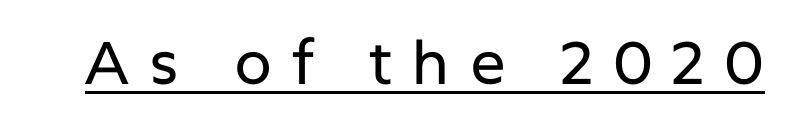
{"serif": "no", "italic": "no", "width": "normal", "stroke_contrast": "low", "x_height": "medium", "monospaced": "no", "underline": "yes", "letter_spacing": "wide", "letter_spacing_em": 0.33, "glyph_px": 60}
